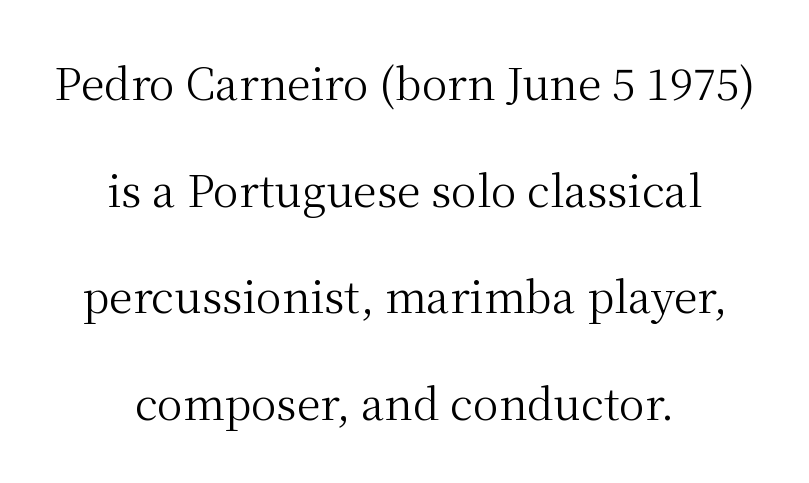
Q: Is the text bold? A: No.
Q: Is the text italic (slanted)? A: No, it is upright.
Q: Is the typeface a serif or a sans-serif typeface? A: Serif.
Q: Is the text underlined? A: No.
Q: How is the paragraph aligned? A: Centered.
Q: Is the spacing between letters normal or unusually wide? A: Normal.
Q: Is the spacing between lines tight, normal or loose? A: Loose.
Q: Width (condensed, normal, or wide)? A: Normal.
Q: Stroke contrast? A: Medium.
Q: x-height? A: Medium.
Q: Monospaced? A: No.
